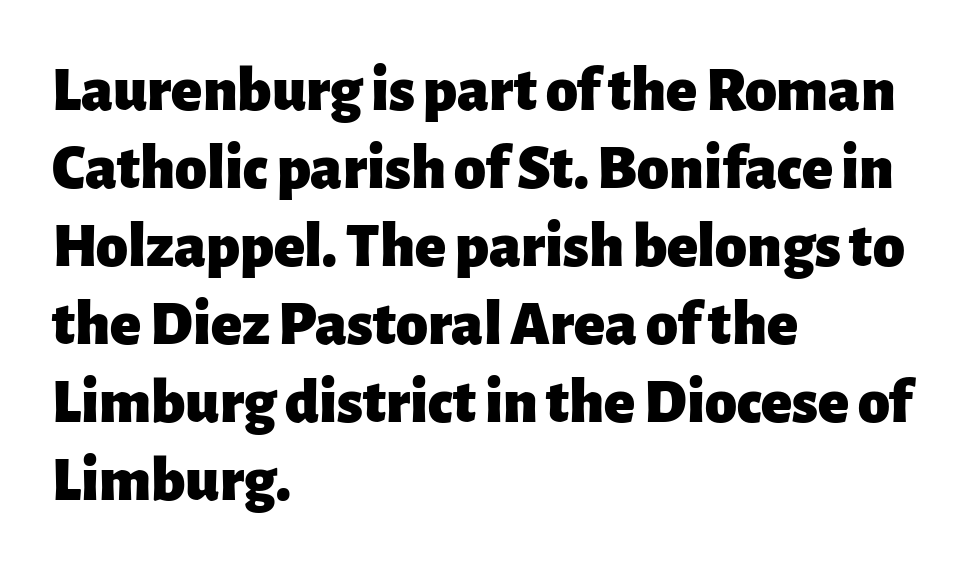
The image shows 64 px heavy sans-serif type, upright; set left-aligned, line spacing 1.22x, normal letter spacing, not underlined; low stroke contrast and a medium x-height.
